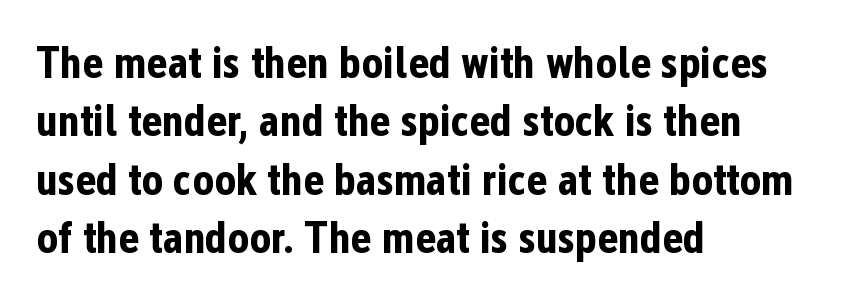
{"serif": "no", "italic": "no", "bold": "yes", "weight": "bold", "width": "condensed", "stroke_contrast": "low", "x_height": "medium", "monospaced": "no", "underline": "no", "align": "left", "line_spacing": "normal", "line_spacing_ratio": 1.3, "letter_spacing": "normal", "letter_spacing_em": 0.0, "glyph_px": 45}
